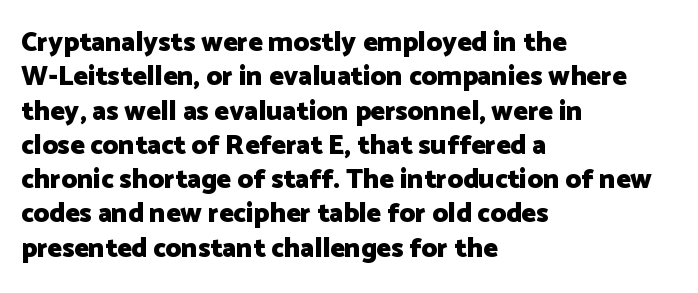
A typesetter would mark this as roman, not italic. Does the copy run flush right? No — it runs flush left. These words are printed bold, with thick strokes throughout. Successive baselines arrive at the customary interval. Caption: standard tracking, unaltered.
